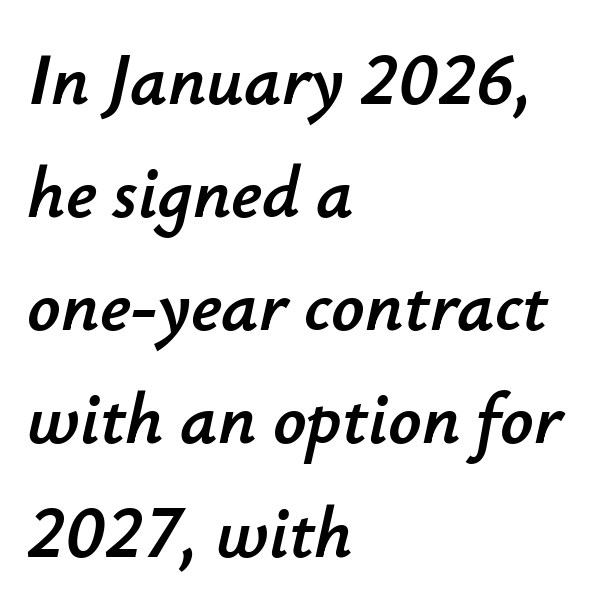
{"italic": "yes", "lean": "right", "slant_degrees": 12, "width": "normal", "stroke_contrast": "low", "x_height": "small", "monospaced": "no", "underline": "no", "align": "left", "line_spacing": "normal", "line_spacing_ratio": 1.55, "letter_spacing": "normal", "letter_spacing_em": 0.0, "glyph_px": 73}
